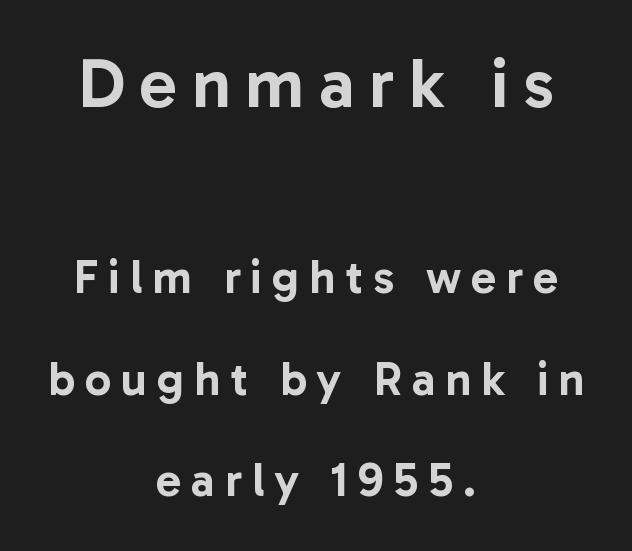
{"serif": "no", "italic": "no", "width": "normal", "stroke_contrast": "low", "x_height": "medium", "monospaced": "no", "underline": "no", "align": "center", "line_spacing": "loose", "line_spacing_ratio": 2.16, "letter_spacing": "wide", "letter_spacing_em": 0.21, "larger_block": "first", "size_ratio": 1.49, "glyph_px": 70}
